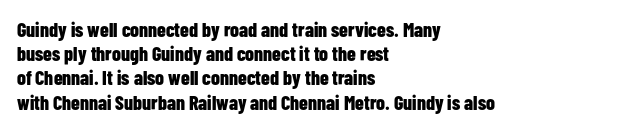
Q: Is the text bold? A: Yes.
Q: Is the text italic (slanted)? A: No, it is upright.
Q: Is the text underlined? A: No.
Q: How is the paragraph aligned? A: Left-aligned.
Q: Is the spacing between letters normal or unusually wide? A: Normal.
